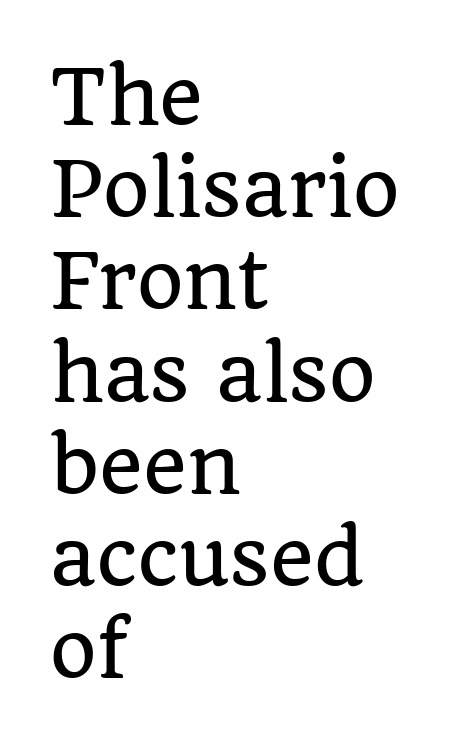
The image shows 75 px serif type, upright; set left-aligned, line spacing 1.23x, normal letter spacing, not underlined; low stroke contrast and a large x-height.
